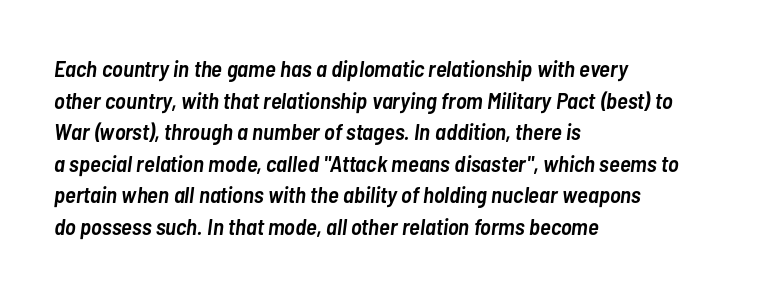
The image shows 23 px text type, italic (leaning right); set left-aligned, normal line spacing (1.37x), normal letter spacing, not underlined.
